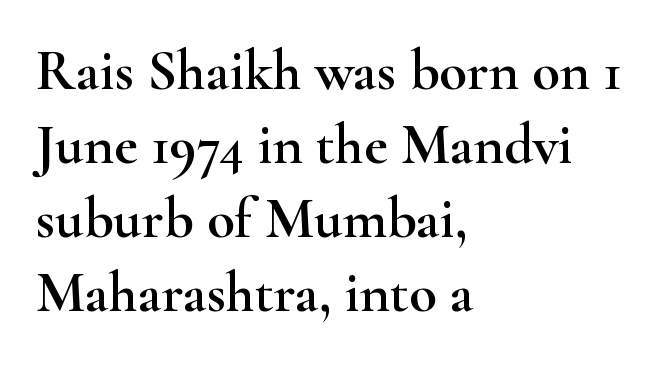
Q: Is the text italic (slanted)? A: No, it is upright.
Q: Is the typeface a serif or a sans-serif typeface? A: Serif.
Q: Is the text underlined? A: No.
Q: How is the paragraph aligned? A: Left-aligned.
Q: Is the spacing between letters normal or unusually wide? A: Normal.
Q: Is the spacing between lines tight, normal or loose? A: Normal.
Q: Width (condensed, normal, or wide)? A: Wide.
Q: Stroke contrast? A: High.
Q: x-height? A: Small.
Q: Monospaced? A: No.
